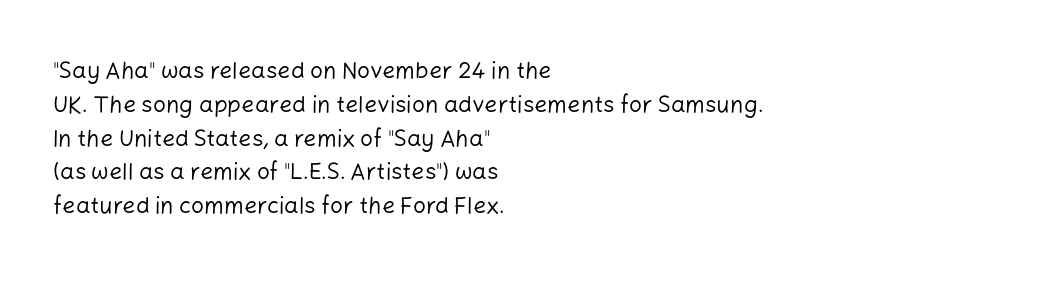
{"italic": "no", "bold": "no", "underline": "no", "align": "left", "line_spacing": "normal", "line_spacing_ratio": 1.47, "letter_spacing": "normal", "letter_spacing_em": 0.0, "glyph_px": 23}
